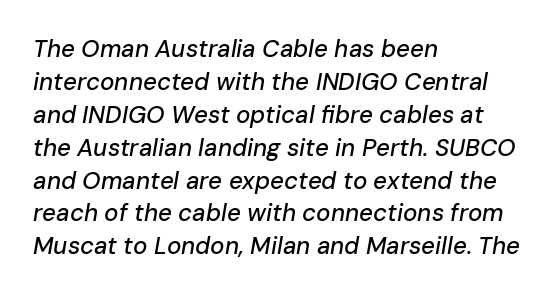
{"italic": "yes", "lean": "right", "slant_degrees": 10, "underline": "no", "align": "left", "line_spacing": "normal", "line_spacing_ratio": 1.37, "letter_spacing": "normal", "letter_spacing_em": 0.0, "glyph_px": 24}
